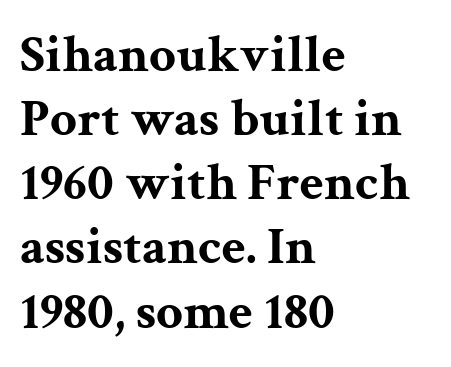
{"serif": "yes", "italic": "no", "bold": "yes", "weight": "bold", "width": "wide", "stroke_contrast": "medium", "x_height": "medium", "monospaced": "no", "underline": "no", "align": "left", "line_spacing_ratio": 1.21, "letter_spacing": "normal", "letter_spacing_em": 0.0, "glyph_px": 53}
